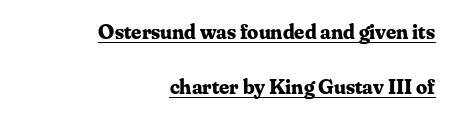
A full-strength bold gives these letters their thick strokes. No extra tracking has been applied to these lines. A student would call this right alignment; a typographer would say flush right, rag left. The rendered words wear a rule along their underside.
